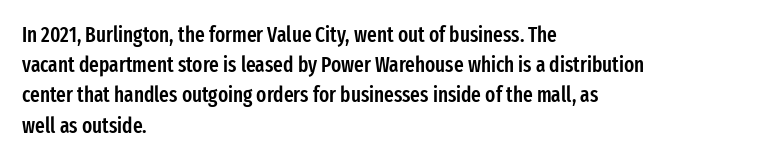
The image shows 21 px text type, upright; set left-aligned, normal line spacing (1.44x), normal letter spacing, not underlined.
